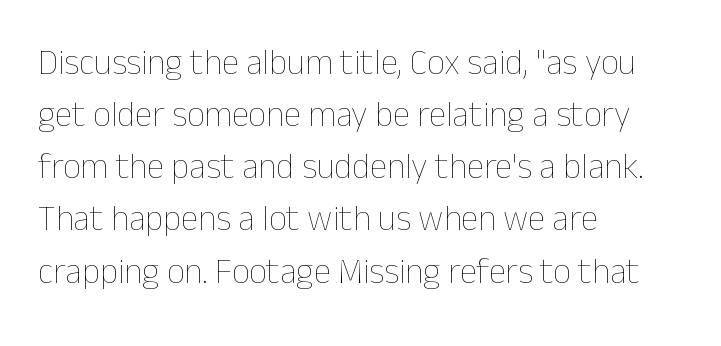
Q: Is the text bold? A: No.
Q: Is the text italic (slanted)? A: No, it is upright.
Q: Is the text underlined? A: No.
Q: How is the paragraph aligned? A: Left-aligned.
Q: Is the spacing between letters normal or unusually wide? A: Normal.
Q: Is the spacing between lines tight, normal or loose? A: Normal.
Q: Width (condensed, normal, or wide)? A: Normal.
Q: Stroke contrast? A: Low.
Q: x-height? A: Medium.
Q: Monospaced? A: No.
